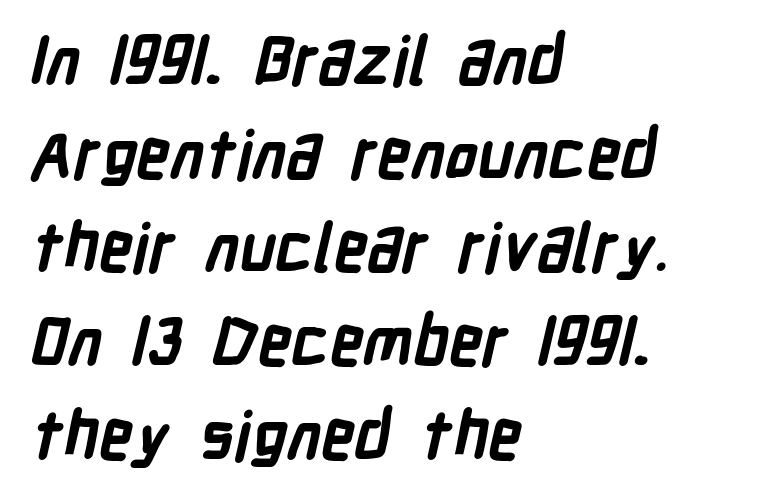
The image shows 66 px bold, condensed sans-serif type; set left-aligned, normal line spacing (1.42x), normal letter spacing, not underlined; low stroke contrast and a medium x-height.
